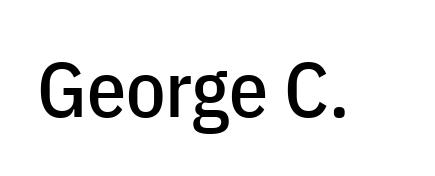
These lines are rendered in a variable-pitch font. These lines keep a tight, regular rhythm from letter to letter. Typographically, this falls in the sans-serif category. This is roman type, the default non-slanted kind. Plain, unruled lines of type.
